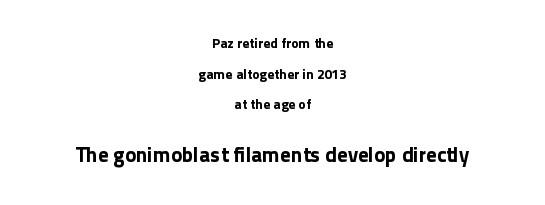
This sample trades compactness for vertical openness between lines. The passage is arranged like a title page — every line centered. Does the lettering tilt? It doesn't — this is upright. This rendering leaves character spacing at its baseline value. The specimen omits any rule beneath the text block's lines. Is the lower block the larger one? Yes — the lower block carries the bigger type.
